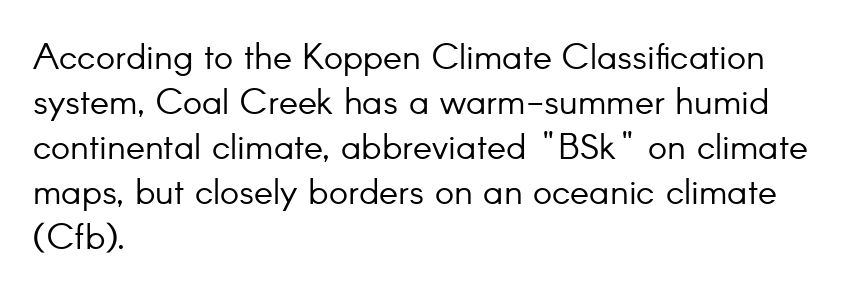
The image shows 36 px light sans-serif type, upright; set left-aligned, normal line spacing (1.25x), normal letter spacing, not underlined; low stroke contrast and a small x-height.
